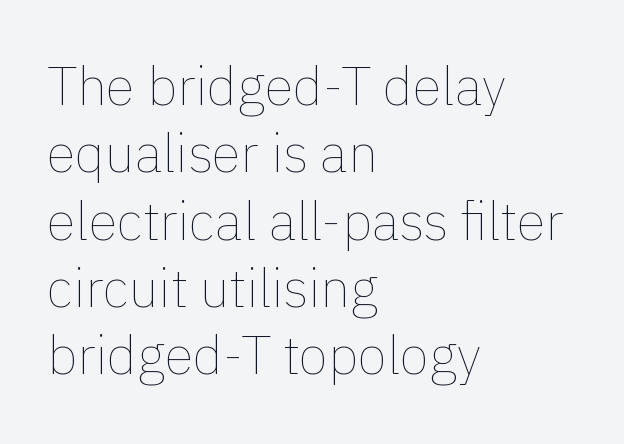
Q: Is the text bold? A: No.
Q: Is the text italic (slanted)? A: No, it is upright.
Q: Is the text underlined? A: No.
Q: How is the paragraph aligned? A: Left-aligned.
Q: Is the spacing between letters normal or unusually wide? A: Normal.
Q: Is the spacing between lines tight, normal or loose? A: Normal.
Q: Width (condensed, normal, or wide)? A: Normal.
Q: Stroke contrast? A: Low.
Q: x-height? A: Medium.
Q: Monospaced? A: No.
